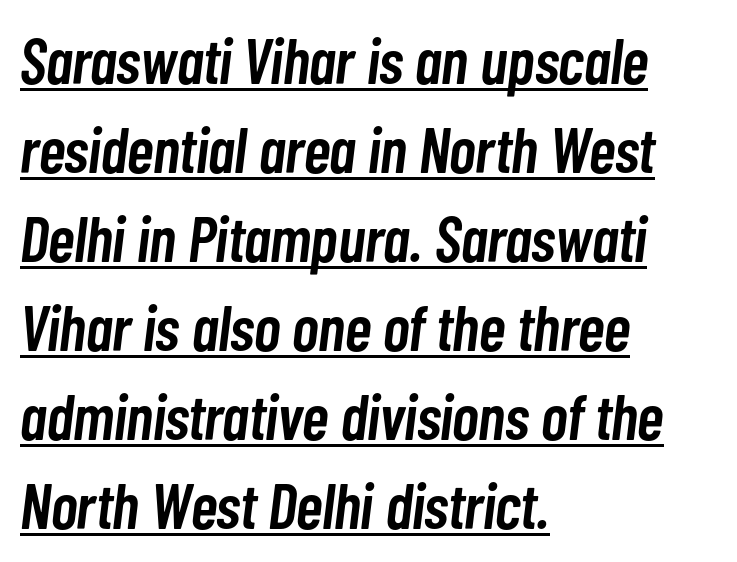
{"italic": "yes", "lean": "right", "slant_degrees": 7, "bold": "semi", "weight": "semibold", "width": "condensed", "stroke_contrast": "low", "x_height": "medium", "monospaced": "no", "underline": "yes", "align": "left", "line_spacing": "normal", "line_spacing_ratio": 1.39, "letter_spacing": "normal", "letter_spacing_em": 0.0, "glyph_px": 64}
